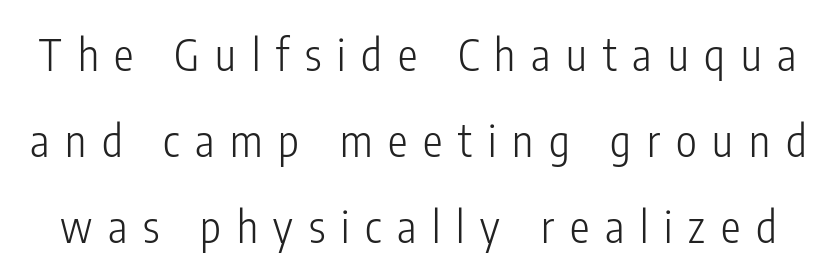
Is this a fixed-width face? No — the glyphs have proportional, varying widths. Compared with a typical body face, this is equally light or lighter still. The baseline area is clear. Honestly, the rows look like they've been pulled way apart. The passage shown has open, widely tracked lettering throughout.
